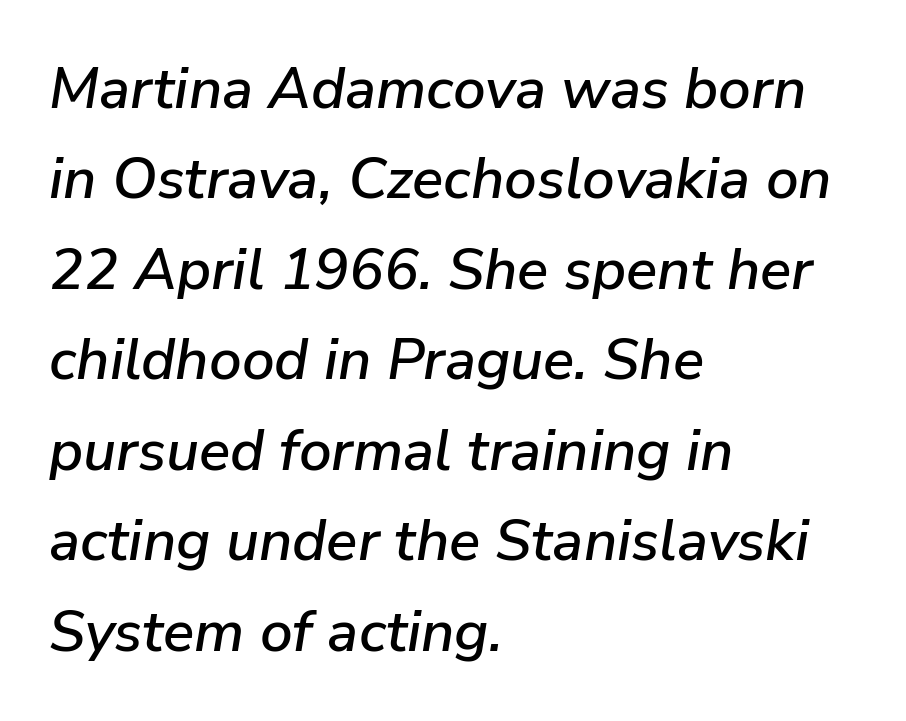
The image shows 58 px text type, italic (leaning right); set left-aligned, normal line spacing (1.56x), normal letter spacing, not underlined; low stroke contrast and a medium x-height.
